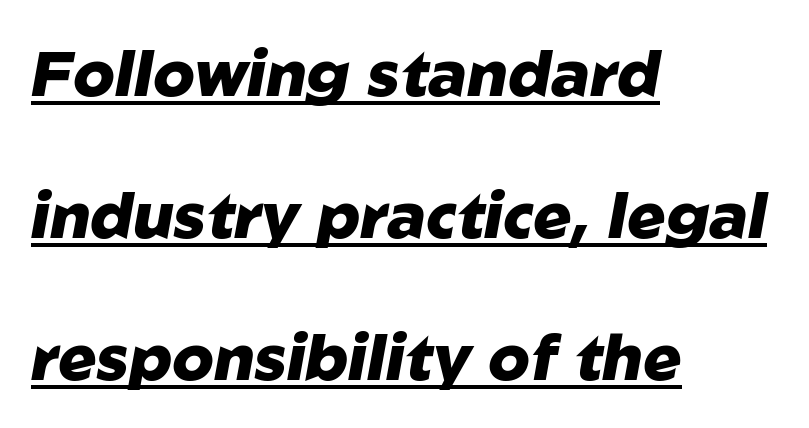
The image shows 64 px heavy type, italic (leaning right); set left-aligned, loose line spacing (2.22x), normal letter spacing, underlined; low stroke contrast and a medium x-height.
